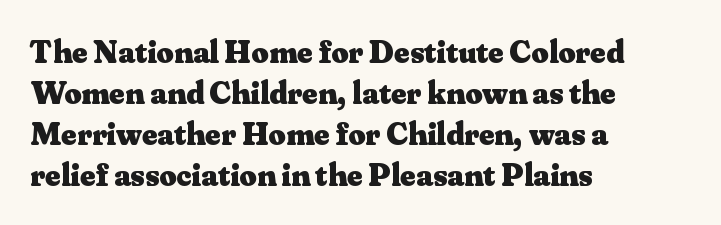
No italicization has been applied; the sample stays upright. Emphasis by weight is at full strength: bold. The face used here is seriffed, in the tradition of book romans. Bare-footed words on every line.
